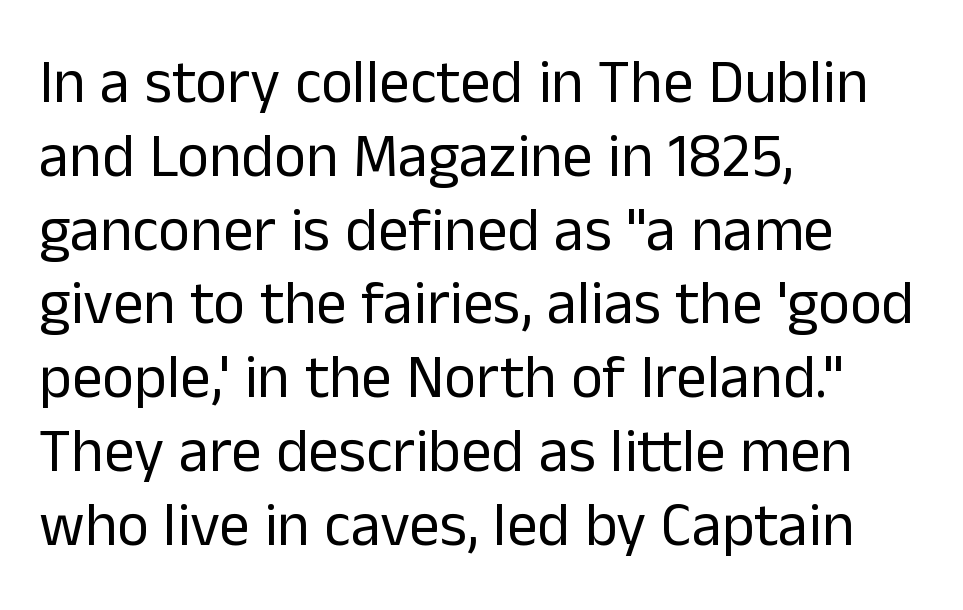
The image shows 61 px regular-weight sans-serif type, upright; set left-aligned, line spacing 1.21x, normal letter spacing, not underlined; low stroke contrast and a medium x-height.
